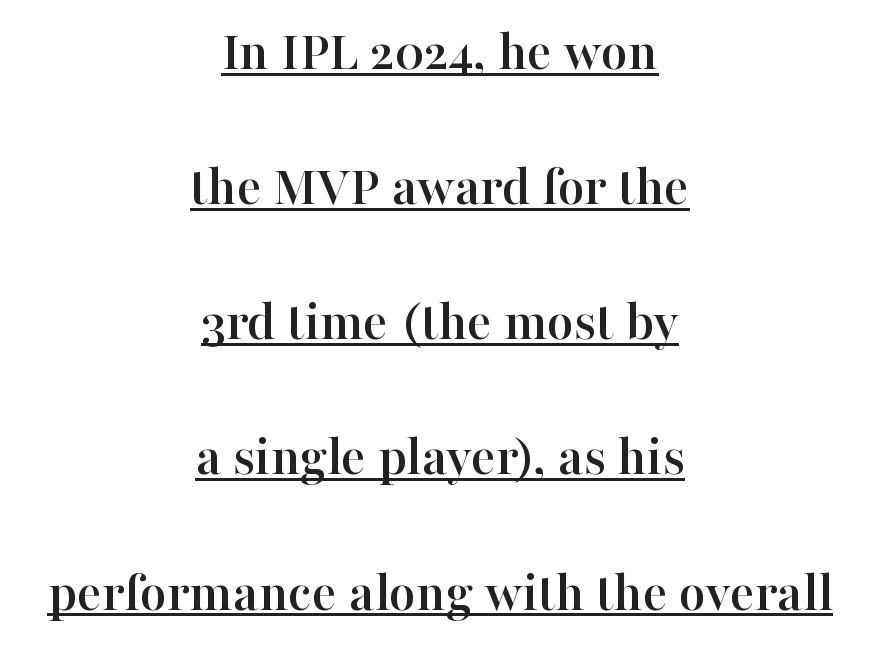
The image shows 58 px serif type, upright; set centered, loose line spacing (2.33x), normal letter spacing, underlined; high stroke contrast and a medium x-height.
